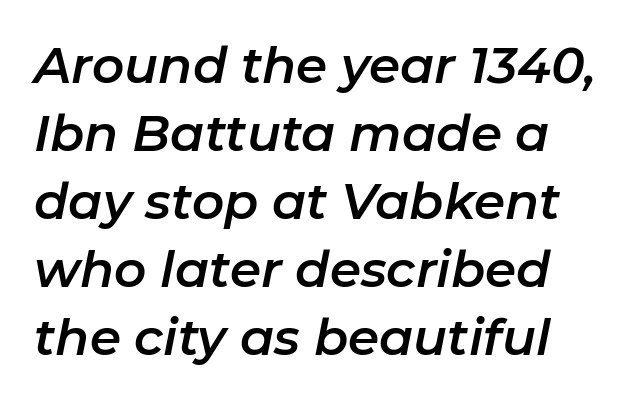
Q: Is the text italic (slanted)? A: Yes, it leans right by about 11 degrees.
Q: Is the text underlined? A: No.
Q: Is the spacing between letters normal or unusually wide? A: Normal.
Q: Is the spacing between lines tight, normal or loose? A: Normal.
Q: Width (condensed, normal, or wide)? A: Normal.
Q: Stroke contrast? A: Low.
Q: x-height? A: Medium.
Q: Monospaced? A: No.
